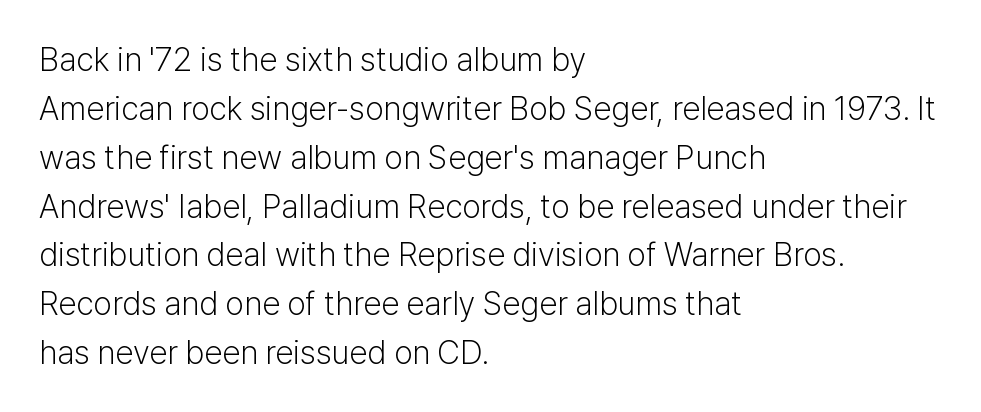
This sample is left-justified, so line endings fall wherever the words run out. Each stroke keeps to a modest, everyday thickness or less. Any mark beneath the type? The region is blank. You could not count columns in this text — the font is proportionally spaced.
